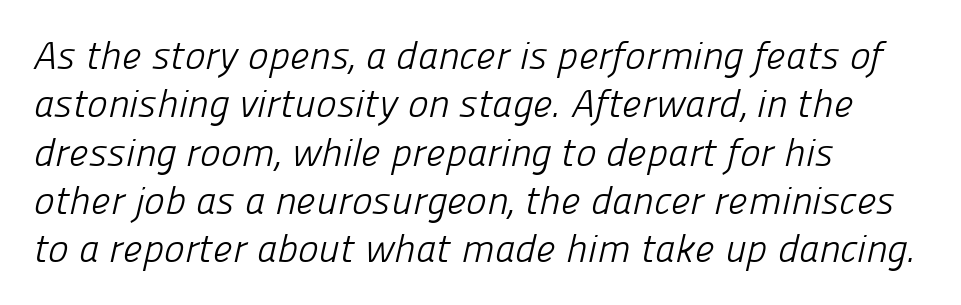
Each letter's strokes conclude bluntly, with no projecting serifs. The rendering uses natural spacing where letterforms have individual widths. Compared with a centered layout, this one pins lines to the left instead. The foot of each line stays bare and open.
